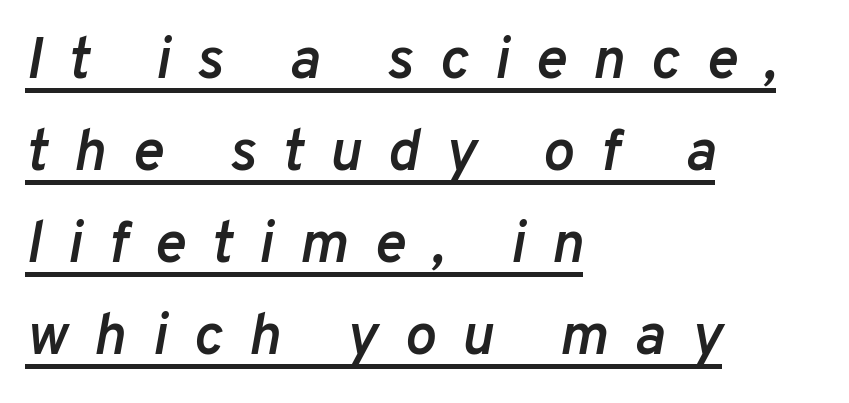
{"italic": "yes", "lean": "right", "slant_degrees": 10, "bold": "semi", "weight": "semibold", "width": "normal", "stroke_contrast": "low", "x_height": "medium", "monospaced": "no", "underline": "yes", "align": "left", "line_spacing": "normal", "line_spacing_ratio": 1.56, "letter_spacing": "wide", "letter_spacing_em": 0.44, "glyph_px": 59}
